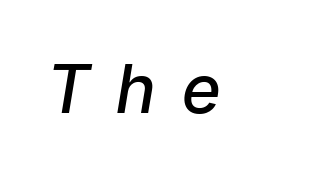
The image shows 67 px semibold, condensed type, italic (leaning right); set unusually wide letter spacing (+0.42 em), not underlined; low stroke contrast and a medium x-height.
